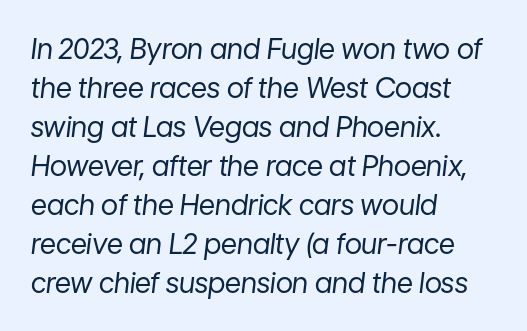
Q: Is the text bold? A: No.
Q: Is the text italic (slanted)? A: Yes, it leans right by about 7 degrees.
Q: Is the text underlined? A: No.
Q: How is the paragraph aligned? A: Left-aligned.
Q: Is the spacing between letters normal or unusually wide? A: Normal.
Q: Is the spacing between lines tight, normal or loose? A: Normal.
Q: Width (condensed, normal, or wide)? A: Normal.
Q: Stroke contrast? A: Low.
Q: x-height? A: Medium.
Q: Monospaced? A: No.
